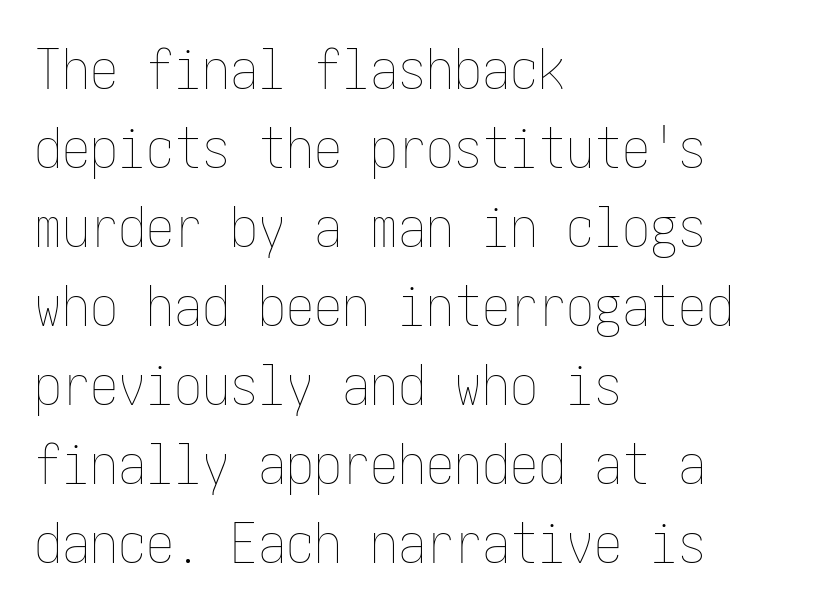
The image shows 56 px thin, condensed type, upright; set left-aligned, normal line spacing (1.41x), normal letter spacing, not underlined; low stroke contrast and a medium x-height.
